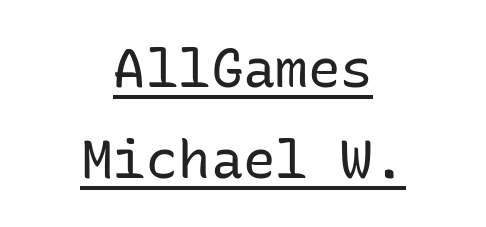
Q: Is the text bold? A: No.
Q: Is the text italic (slanted)? A: No, it is upright.
Q: Is the typeface a serif or a sans-serif typeface? A: Sans-serif.
Q: Is the text underlined? A: Yes.
Q: How is the paragraph aligned? A: Centered.
Q: Is the spacing between letters normal or unusually wide? A: Normal.
Q: Is the spacing between lines tight, normal or loose? A: Normal.
Q: Width (condensed, normal, or wide)? A: Normal.
Q: Stroke contrast? A: Low.
Q: x-height? A: Medium.
Q: Monospaced? A: Yes.
